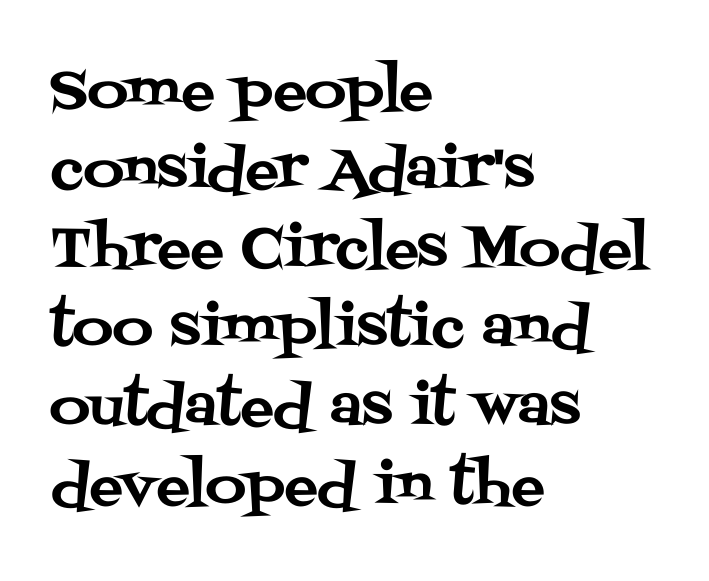
Looks like regular typesetting: each glyph gets only the width it needs. The rendering shows small feet on the letterforms — a serif design. The passage shown is not underscored anywhere. Does the lettering tilt? It doesn't — this is upright.
